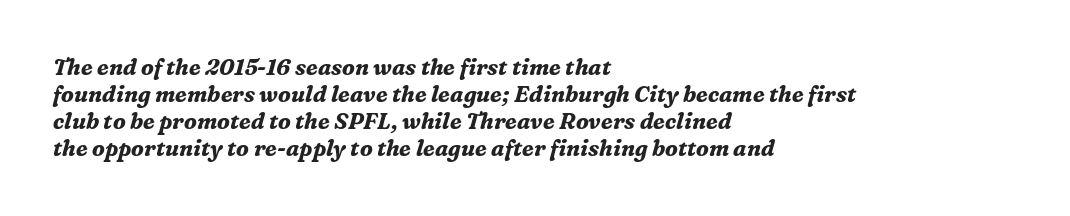
The image shows 22 px bold type, italic (leaning right); set left-aligned, line spacing 1.23x, normal letter spacing, not underlined.
